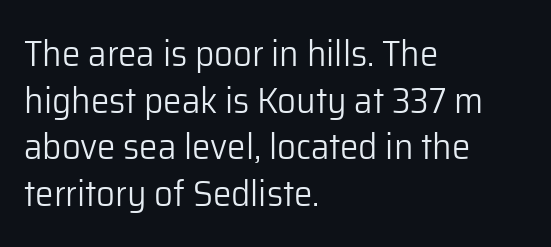
A typesetter would label this face a sans. Here the designer chose a conventional face with non-uniform glyph widths. Summary of vertical rhythm: regular, with standard interline spacing. Stems here are at most as thick as an everyday book face. Posture: straight, roman, zero tilt.
